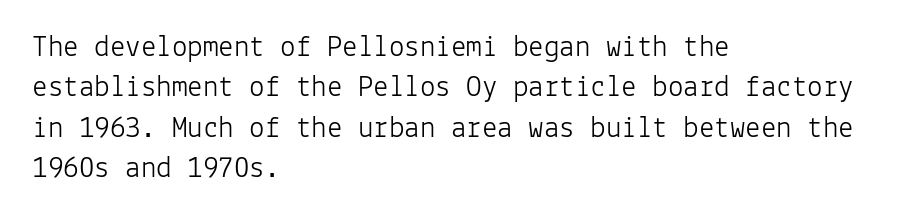
Does the type have serifs? No, each stem ends abruptly. Nobody touched the tracking dial on this one. Every stem runs plumb, perpendicular to the baseline. Summary of vertical rhythm: regular, with standard interline spacing. Horizontally, the lines are justified to the leading edge only.
